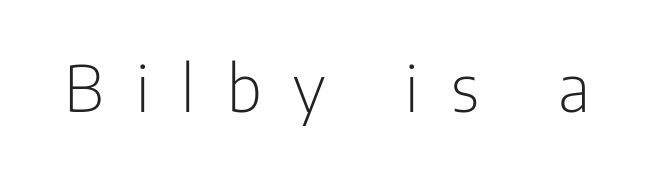
Q: Is the text bold? A: No.
Q: Is the text italic (slanted)? A: No, it is upright.
Q: Is the typeface a serif or a sans-serif typeface? A: Sans-serif.
Q: Is the text underlined? A: No.
Q: Is the spacing between letters normal or unusually wide? A: Unusually wide.
Q: Width (condensed, normal, or wide)? A: Condensed.
Q: Stroke contrast? A: Low.
Q: x-height? A: Medium.
Q: Monospaced? A: No.
